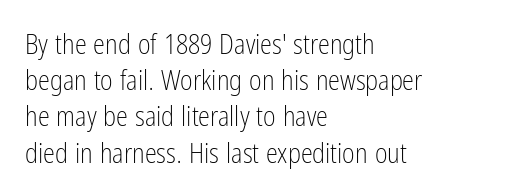
{"italic": "no", "bold": "no", "underline": "no", "align": "left", "line_spacing": "normal", "line_spacing_ratio": 1.34, "letter_spacing": "normal", "letter_spacing_em": 0.0, "glyph_px": 27}
